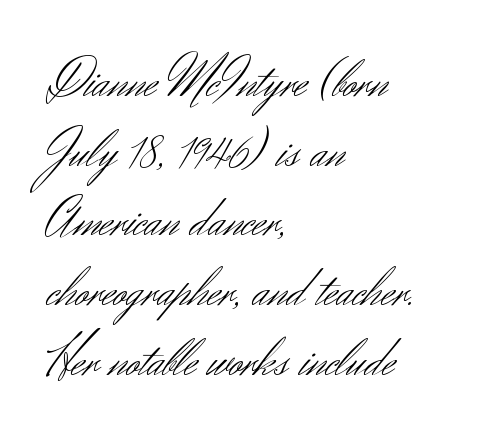
Heft: none added — not bold. Descenders are the only things crossing below the line. The letters advance in unequal steps, a hallmark of proportional type.
